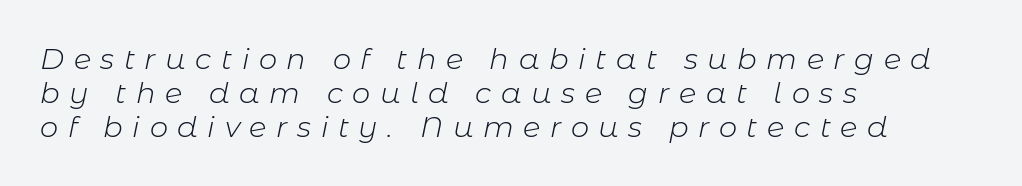
The specimen omits any rule beneath the text block's lines. The face used here is rendered with a markedly widened letterfit. Every row of glyphs begins at an identical x-position on the left. These lines are rendered in a variable-pitch font.
